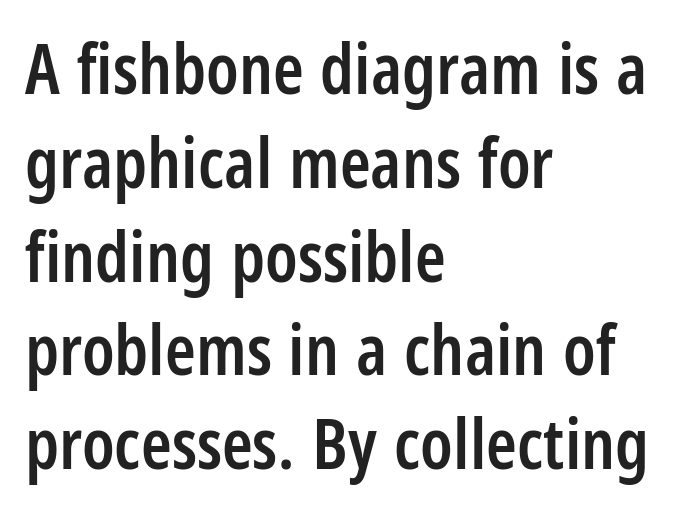
{"serif": "no", "italic": "no", "bold": "semi", "weight": "semibold", "width": "condensed", "stroke_contrast": "low", "x_height": "large", "monospaced": "no", "underline": "no", "align": "left", "line_spacing": "normal", "line_spacing_ratio": 1.34, "letter_spacing": "normal", "letter_spacing_em": 0.0, "glyph_px": 70}
